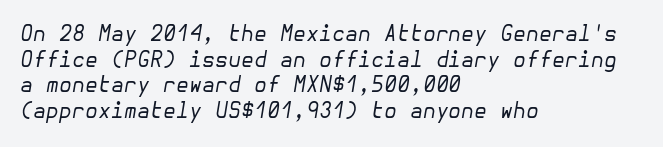
Q: Is the text bold? A: No.
Q: Is the text italic (slanted)? A: Yes, it leans right by about 10 degrees.
Q: Is the text underlined? A: No.
Q: How is the paragraph aligned? A: Left-aligned.
Q: Is the spacing between letters normal or unusually wide? A: Normal.
